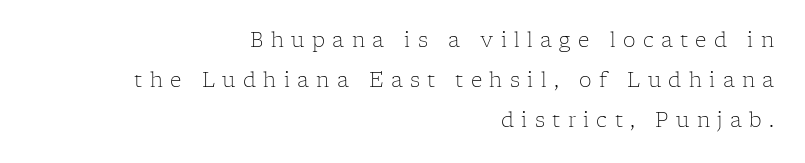
The image shows 20 px text type, upright; set right-aligned, loose line spacing (1.99x), unusually wide letter spacing (+0.37 em), not underlined.
